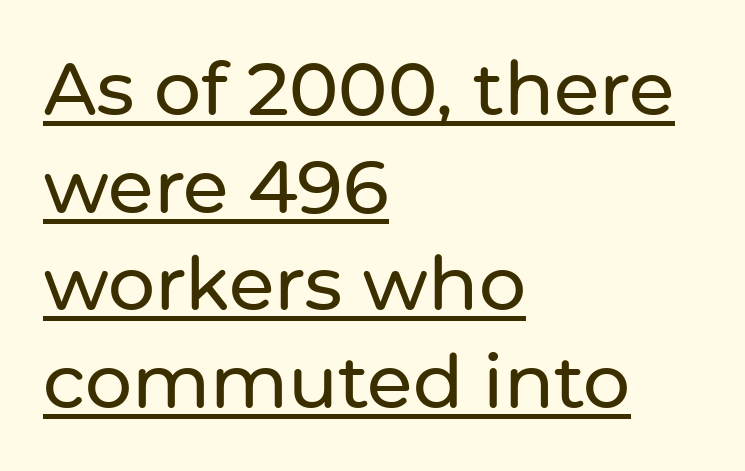
Q: Is the text italic (slanted)? A: No, it is upright.
Q: Is the typeface a serif or a sans-serif typeface? A: Sans-serif.
Q: Is the text underlined? A: Yes.
Q: How is the paragraph aligned? A: Left-aligned.
Q: Is the spacing between letters normal or unusually wide? A: Normal.
Q: Is the spacing between lines tight, normal or loose? A: Normal.
Q: Width (condensed, normal, or wide)? A: Normal.
Q: Stroke contrast? A: Low.
Q: x-height? A: Medium.
Q: Monospaced? A: No.
